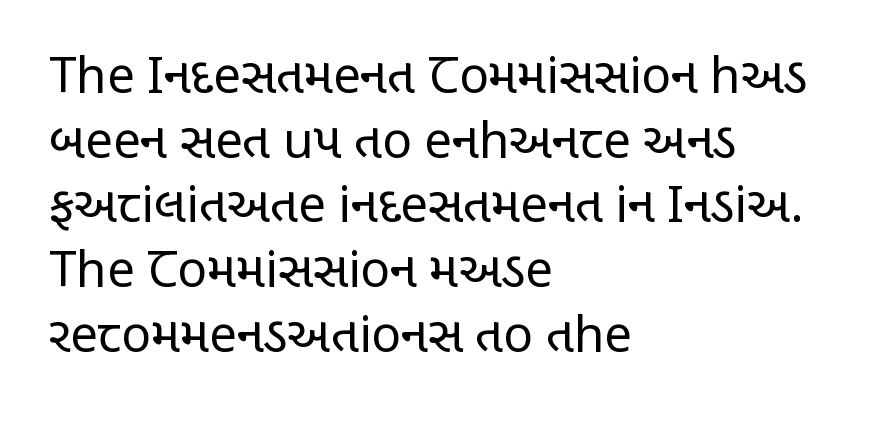
{"serif": "no", "italic": "no", "bold": "no", "weight": "regular", "width": "condensed", "stroke_contrast": "low", "x_height": "large", "monospaced": "no", "underline": "no", "align": "left", "line_spacing": "normal", "line_spacing_ratio": 1.32, "letter_spacing": "normal", "letter_spacing_em": 0.0, "glyph_px": 49}
